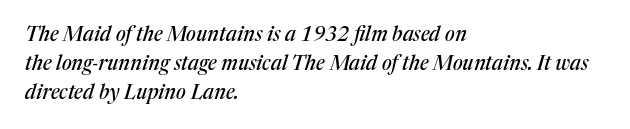
The image shows 20 px text type, italic (leaning right); set left-aligned, normal line spacing (1.45x), normal letter spacing, not underlined.
